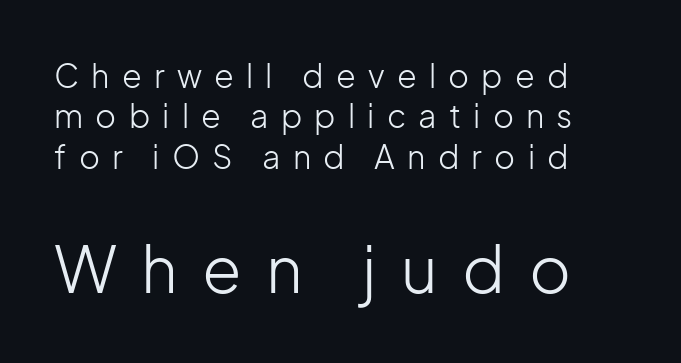
Each letter keeps its own natural width here, so spacing adapts to shape. Inter-character spacing is expanded well beyond the font's built-in metrics. These glyphs show unthickened strokes, regular width or finer. The space between consecutive lines is moderate. Type style note: lacks serifs. The area under the type is left untouched.
